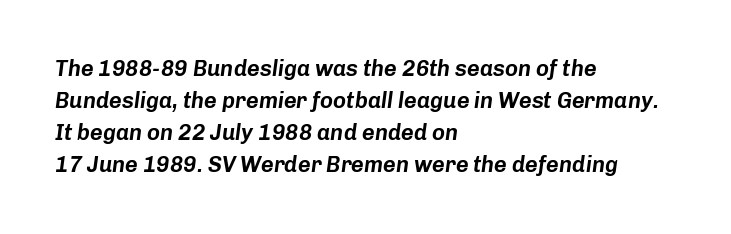
One-word summary of the alignment: left. Does the lettering tilt? It does — this is italic. This sample keeps an unexceptional amount of space between lines. Nothing unusual about the tracking: characters are spaced as the font intends. The words here are not underlined.
